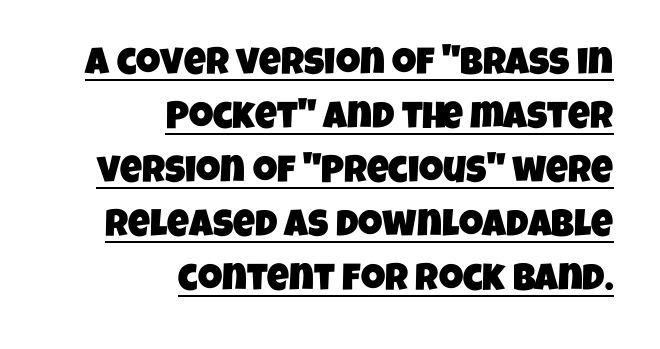
The ragged edge is on the left, which tells us the setting is flush right. The passage shown is underscored from start to finish. To sum up the face: it is a sans, with no serifs. One glance says typical: line gaps are just what's usual. Default kerning and tracking; the words read as compact shapes. Here the designer chose a conventional face with non-uniform glyph widths.
